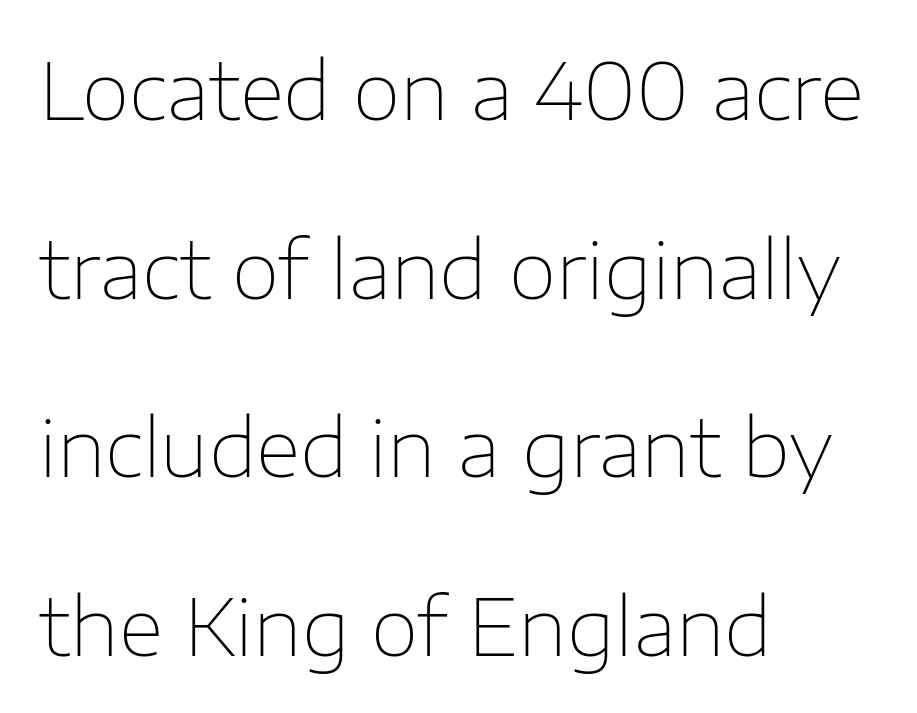
{"serif": "no", "italic": "no", "bold": "no", "weight": "thin", "width": "normal", "stroke_contrast": "low", "x_height": "medium", "monospaced": "no", "underline": "no", "align": "left", "line_spacing": "loose", "line_spacing_ratio": 2.29, "letter_spacing": "normal", "letter_spacing_em": 0.0, "glyph_px": 78}
